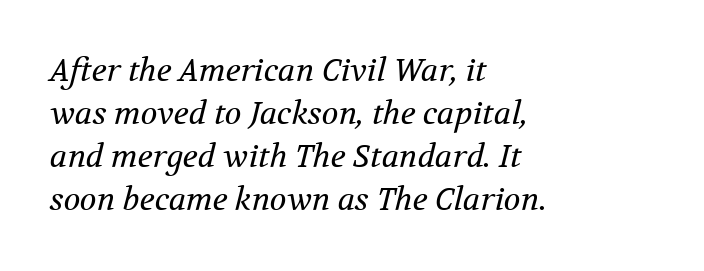
Q: Is the text bold? A: No.
Q: Is the text italic (slanted)? A: Yes, it leans right by about 12 degrees.
Q: Is the typeface a serif or a sans-serif typeface? A: Serif.
Q: Is the text underlined? A: No.
Q: How is the paragraph aligned? A: Left-aligned.
Q: Is the spacing between letters normal or unusually wide? A: Normal.
Q: Is the spacing between lines tight, normal or loose? A: Normal.
Q: Width (condensed, normal, or wide)? A: Normal.
Q: Stroke contrast? A: Medium.
Q: x-height? A: Medium.
Q: Monospaced? A: No.
